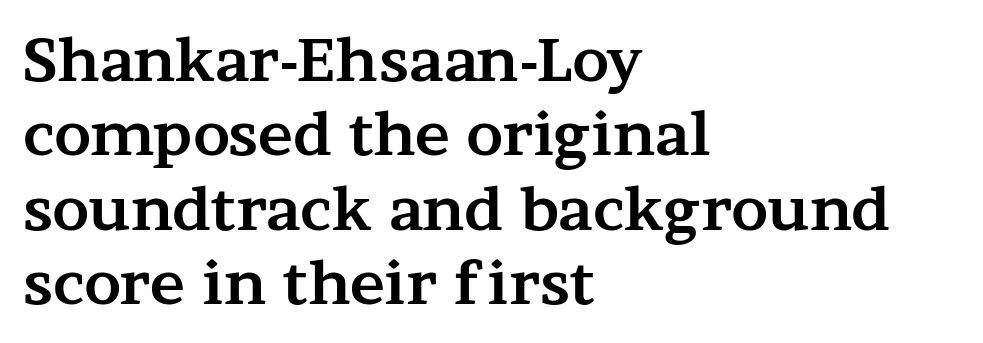
Q: Is the text bold? A: Yes.
Q: Is the text italic (slanted)? A: No, it is upright.
Q: Is the typeface a serif or a sans-serif typeface? A: Serif.
Q: Is the text underlined? A: No.
Q: How is the paragraph aligned? A: Left-aligned.
Q: Is the spacing between letters normal or unusually wide? A: Normal.
Q: Is the spacing between lines tight, normal or loose? A: Normal.
Q: Width (condensed, normal, or wide)? A: Wide.
Q: Stroke contrast? A: Medium.
Q: x-height? A: Medium.
Q: Monospaced? A: No.
